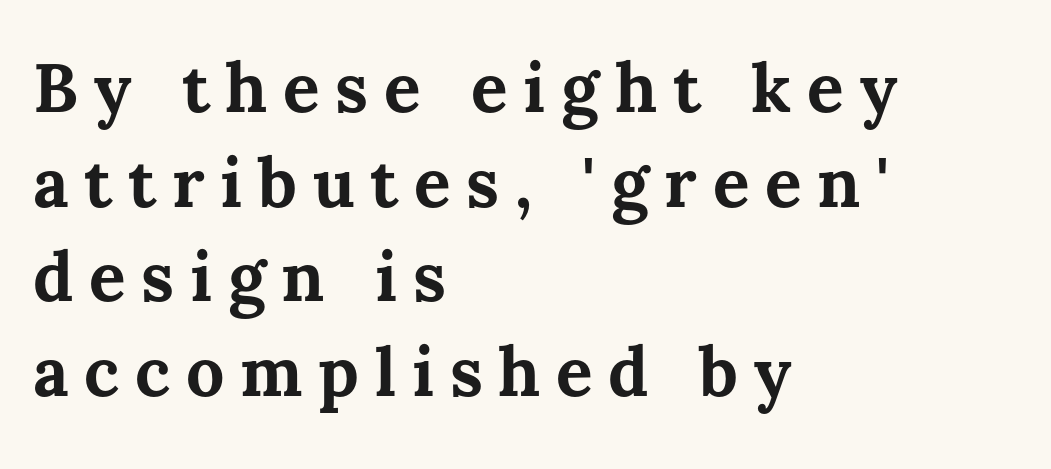
Q: Is the text bold? A: Yes.
Q: Is the text italic (slanted)? A: No, it is upright.
Q: Is the text underlined? A: No.
Q: How is the paragraph aligned? A: Left-aligned.
Q: Is the spacing between letters normal or unusually wide? A: Unusually wide.
Q: Is the spacing between lines tight, normal or loose? A: Normal.
Q: Width (condensed, normal, or wide)? A: Normal.
Q: Stroke contrast? A: Medium.
Q: x-height? A: Medium.
Q: Monospaced? A: No.
